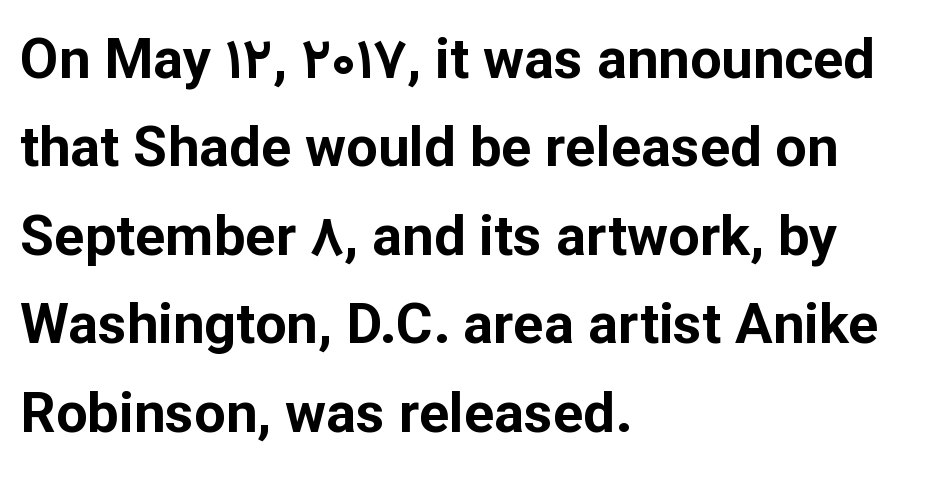
The image shows 56 px bold sans-serif type, upright; set left-aligned, normal line spacing (1.58x), normal letter spacing, not underlined; low stroke contrast and a medium x-height.
